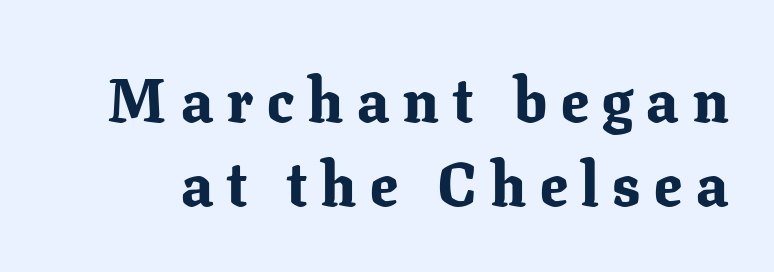
Descenders hang freely into open space. Short note: letters widely spaced. Stroke terminals: seriffed. Character widths vary here, with narrow letters taking less room than wide ones. Does the leading feel generous? No, just average. A roman cut, with each character standing at attention.
